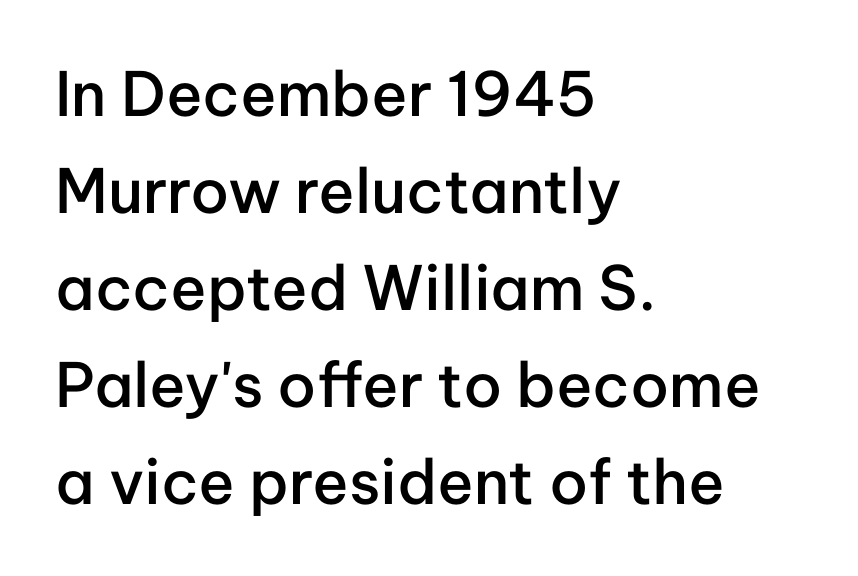
Q: Is the text bold? A: Semi-bold.
Q: Is the text italic (slanted)? A: No, it is upright.
Q: Is the typeface a serif or a sans-serif typeface? A: Sans-serif.
Q: Is the text underlined? A: No.
Q: How is the paragraph aligned? A: Left-aligned.
Q: Is the spacing between letters normal or unusually wide? A: Normal.
Q: Is the spacing between lines tight, normal or loose? A: Normal.
Q: Width (condensed, normal, or wide)? A: Normal.
Q: Stroke contrast? A: Low.
Q: x-height? A: Medium.
Q: Monospaced? A: No.
